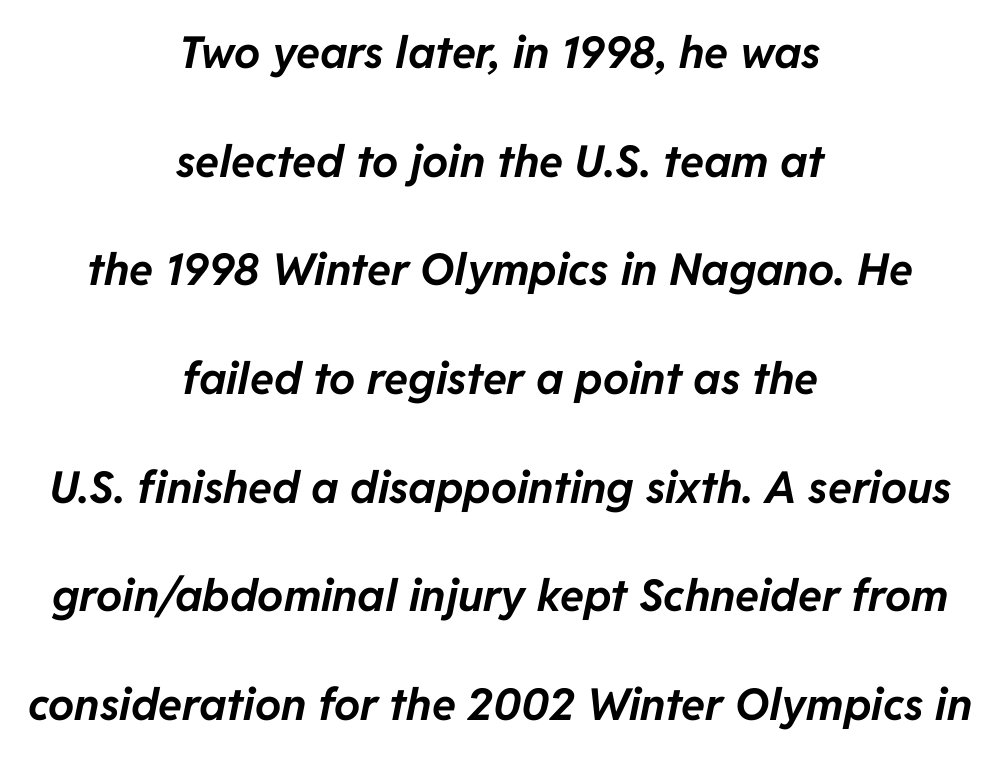
The rendering uses natural spacing where letterforms have individual widths. Strokes here are thick enough to call this a true bold. Rendered with sloped, italic letterforms. Quick note: interline space is abundant.
